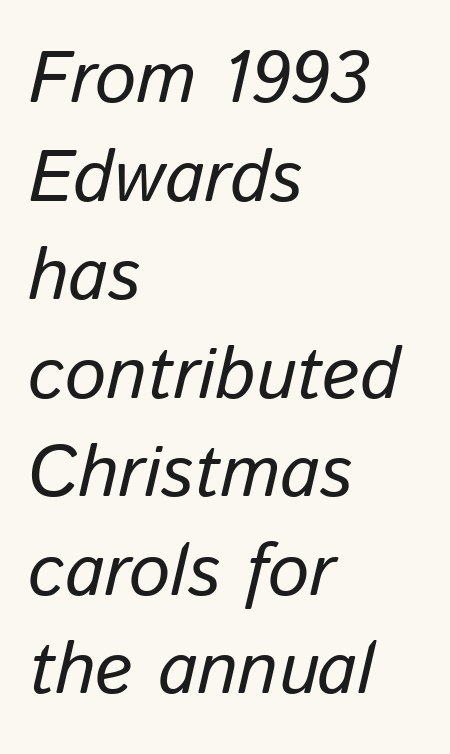
{"italic": "yes", "lean": "right", "slant_degrees": 13, "width": "normal", "stroke_contrast": "low", "x_height": "medium", "monospaced": "no", "underline": "no", "align": "left", "line_spacing": "normal", "line_spacing_ratio": 1.35, "letter_spacing": "normal", "letter_spacing_em": 0.0, "glyph_px": 73}
